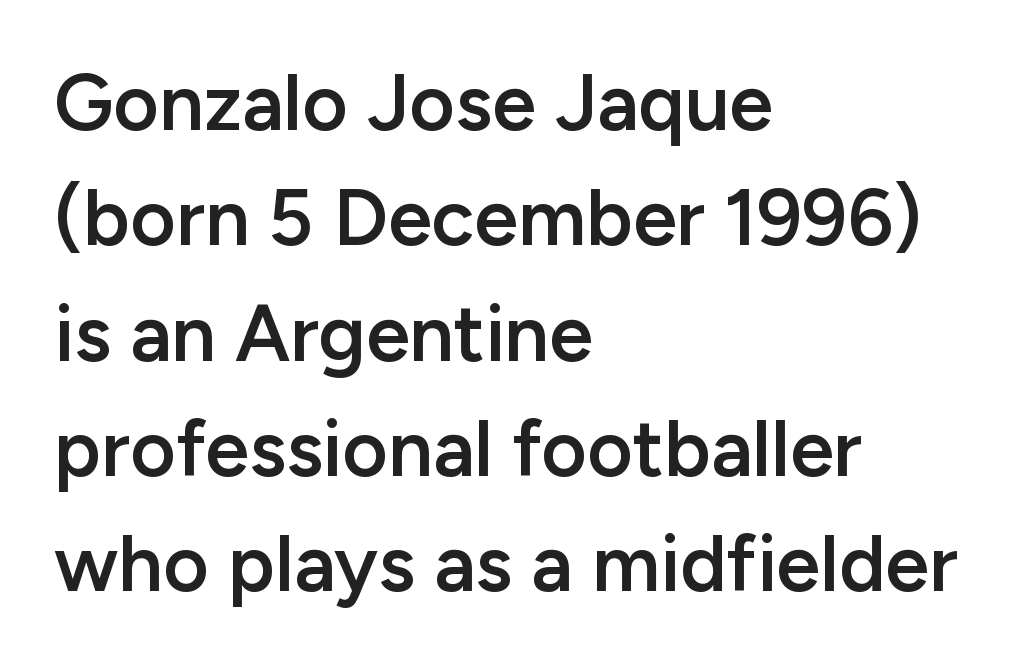
The image shows 79 px semibold sans-serif type, upright; set left-aligned, normal line spacing (1.46x), normal letter spacing, not underlined; low stroke contrast and a medium x-height.
